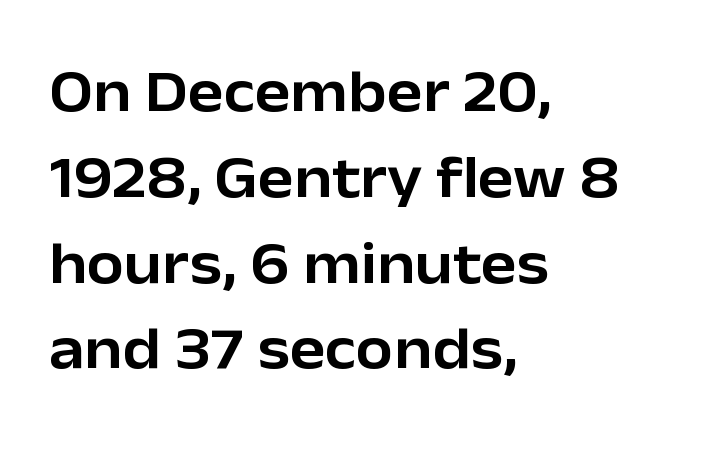
{"serif": "no", "italic": "no", "width": "normal", "stroke_contrast": "low", "x_height": "medium", "monospaced": "no", "underline": "no", "align": "left", "line_spacing": "normal", "line_spacing_ratio": 1.43, "letter_spacing": "normal", "letter_spacing_em": 0.0, "glyph_px": 60}
